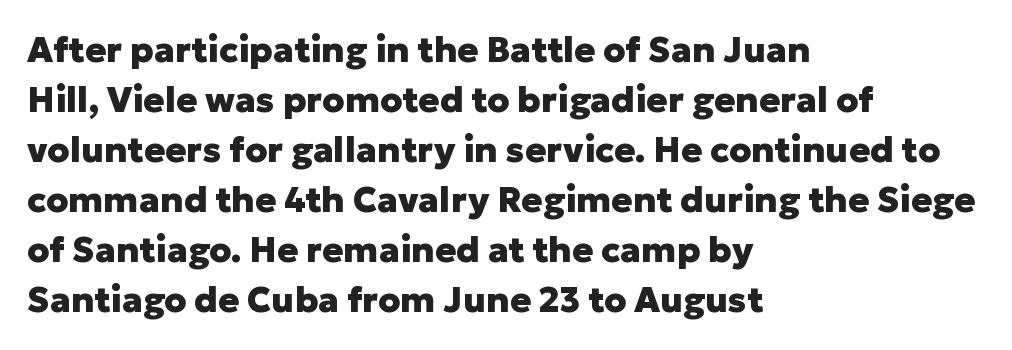
{"serif": "no", "italic": "no", "bold": "yes", "weight": "heavy", "width": "normal", "stroke_contrast": "low", "x_height": "medium", "monospaced": "no", "underline": "no", "align": "left", "line_spacing": "normal", "line_spacing_ratio": 1.43, "letter_spacing": "normal", "letter_spacing_em": 0.0, "glyph_px": 35}
